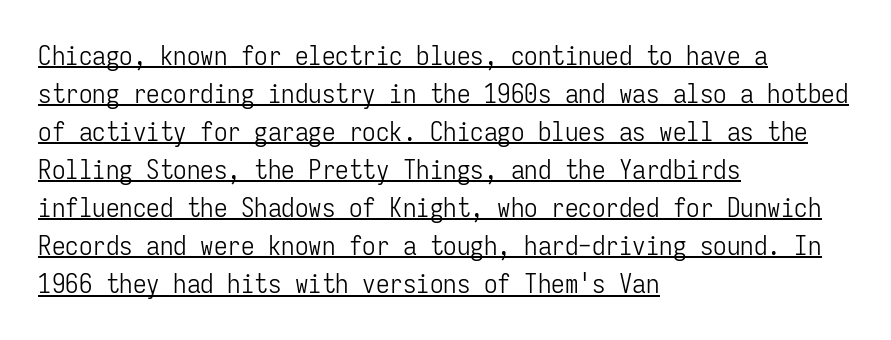
{"italic": "no", "bold": "no", "underline": "yes", "align": "left", "line_spacing": "normal", "line_spacing_ratio": 1.41, "letter_spacing": "normal", "letter_spacing_em": 0.0, "glyph_px": 27}
